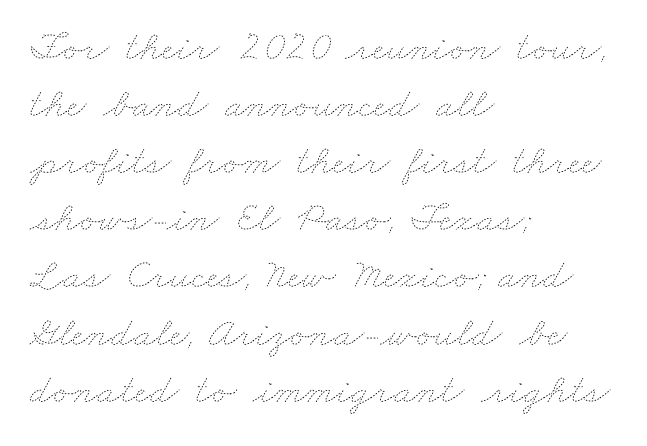
Does the leading feel generous? No, just average. Is the letter spacing exaggerated? No — it looks like the ordinary default. The passage shown is typed in a proportional face where columns would drift. The baseline area is clear. The font is comparable to plain body text, perhaps lighter. Is the block centered? No — it sits flush against the left margin.
